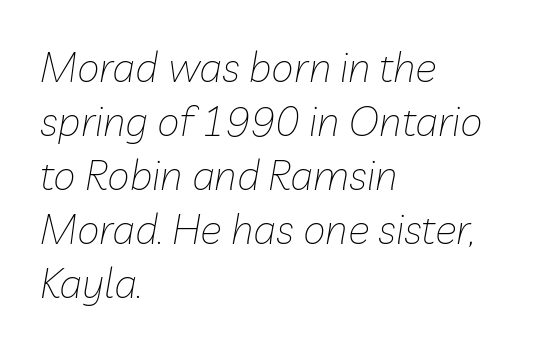
{"italic": "yes", "lean": "right", "slant_degrees": 10, "bold": "no", "weight": "thin", "width": "normal", "stroke_contrast": "low", "x_height": "medium", "monospaced": "no", "underline": "no", "align": "left", "line_spacing": "normal", "line_spacing_ratio": 1.32, "letter_spacing": "normal", "letter_spacing_em": 0.0, "glyph_px": 41}
